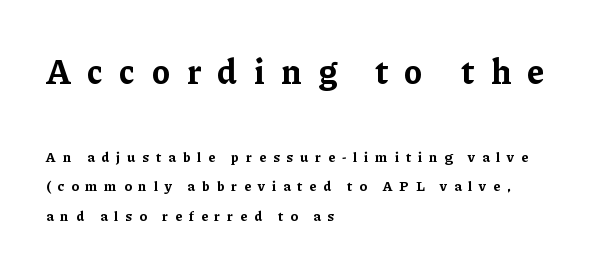
{"serif": "yes", "italic": "no", "bold": "yes", "weight": "bold", "width": "normal", "stroke_contrast": "low", "x_height": "medium", "monospaced": "no", "underline": "no", "align": "left", "line_spacing": "loose", "line_spacing_ratio": 2.13, "letter_spacing": "wide", "letter_spacing_em": 0.48, "larger_block": "first", "size_ratio": 2.43, "glyph_px": 34}
